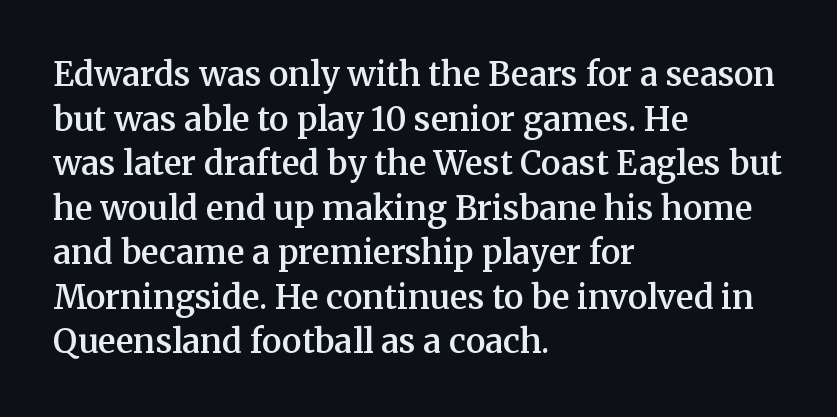
{"serif": "yes", "italic": "no", "bold": "semi", "weight": "semibold", "width": "normal", "stroke_contrast": "medium", "x_height": "medium", "monospaced": "no", "underline": "no", "align": "left", "line_spacing": "normal", "line_spacing_ratio": 1.35, "letter_spacing": "normal", "letter_spacing_em": 0.0, "glyph_px": 33}
